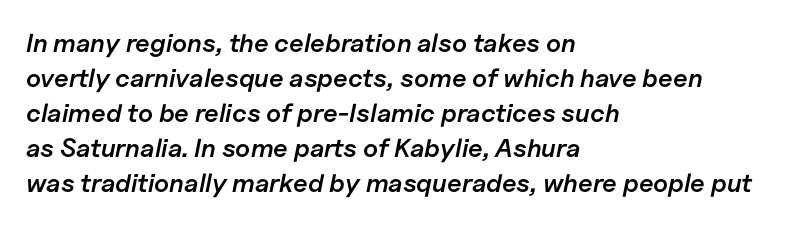
The image shows 26 px text type, italic (leaning right); set left-aligned, normal line spacing (1.35x), normal letter spacing, not underlined.
